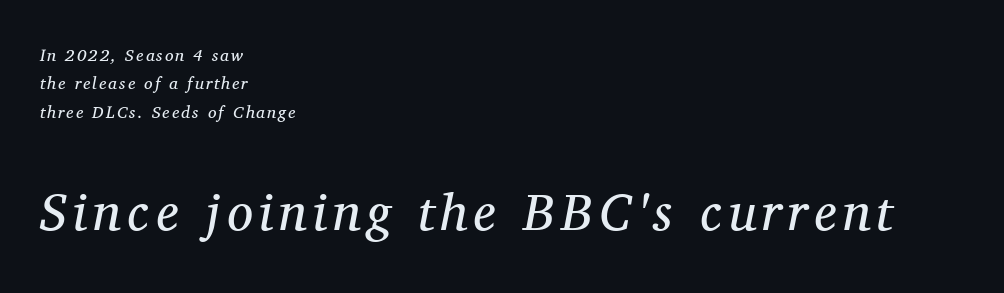
{"serif": "yes", "italic": "yes", "lean": "right", "slant_degrees": 11, "bold": "no", "weight": "regular", "width": "normal", "stroke_contrast": "medium", "x_height": "medium", "monospaced": "no", "underline": "no", "align": "left", "line_spacing": "normal", "line_spacing_ratio": 1.67, "larger_block": "second", "size_ratio": 3.06, "glyph_px": 52}
